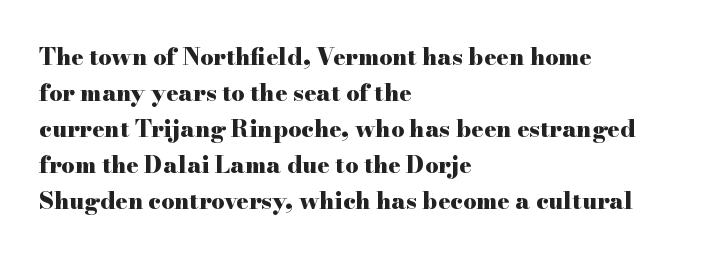
Q: Is the text bold? A: Yes.
Q: Is the text italic (slanted)? A: No, it is upright.
Q: Is the text underlined? A: No.
Q: How is the paragraph aligned? A: Left-aligned.
Q: Is the spacing between letters normal or unusually wide? A: Normal.
Q: Is the spacing between lines tight, normal or loose? A: Normal.
